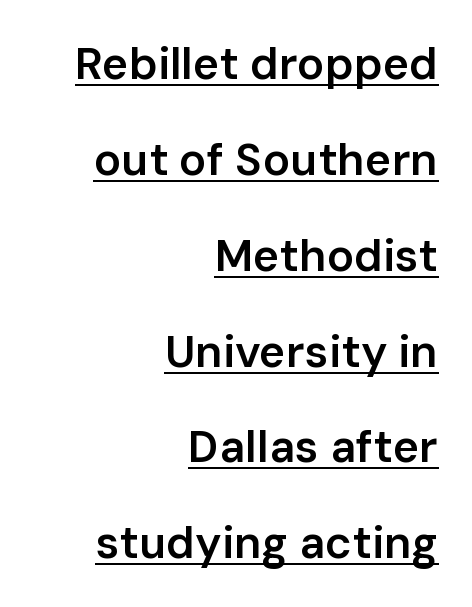
{"serif": "no", "italic": "no", "bold": "semi", "weight": "semibold", "width": "normal", "stroke_contrast": "low", "x_height": "medium", "monospaced": "no", "underline": "yes", "align": "right", "line_spacing": "loose", "line_spacing_ratio": 2.13, "letter_spacing": "normal", "letter_spacing_em": 0.0, "glyph_px": 45}
